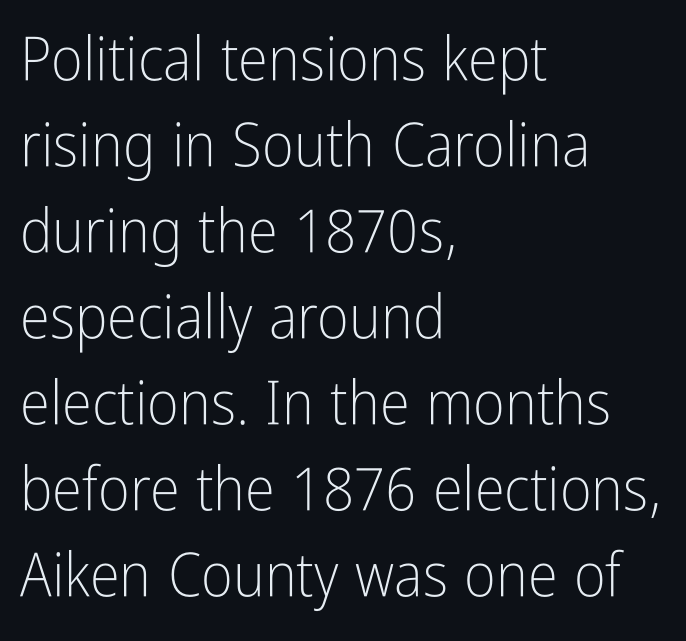
Character widths vary here, with narrow letters taking less room than wide ones. I'd call this a sans setting — the letters go barefoot. The font's upright variant was chosen for this text. Caption: multi-line text, flush left, ragged right. Lines of text with bare space underneath. Words appear dense and cohesive because spacing is normal.
